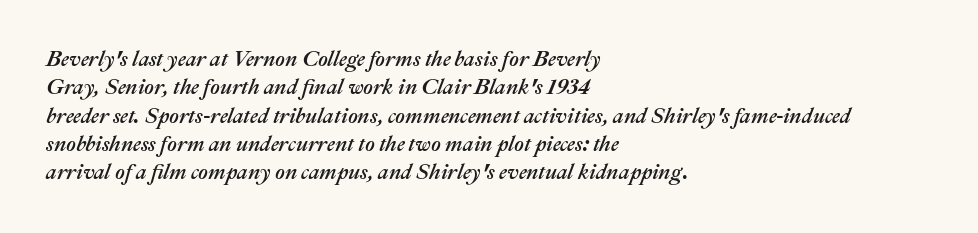
{"italic": "yes", "lean": "right", "slant_degrees": 22, "underline": "no", "align": "left", "line_spacing": "normal", "line_spacing_ratio": 1.35, "letter_spacing": "normal", "letter_spacing_em": 0.0, "glyph_px": 21}
